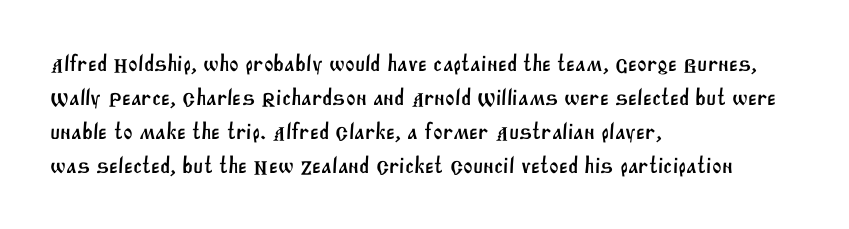
{"underline": "no", "align": "left", "line_spacing": "normal", "line_spacing_ratio": 1.48, "letter_spacing": "normal", "letter_spacing_em": 0.0, "glyph_px": 23}
